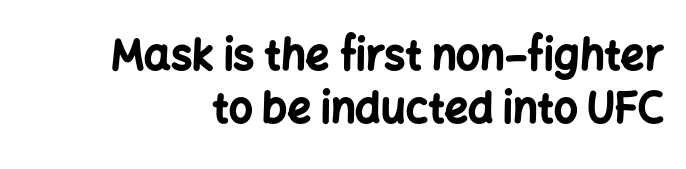
The image shows 42 px bold sans-serif type, upright; set normal line spacing (1.27x), normal letter spacing, not underlined; low stroke contrast and a medium x-height.
